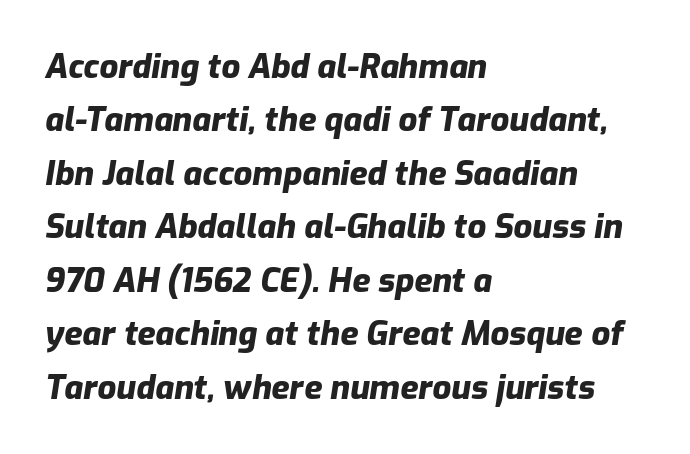
The image shows 33 px heavy type, italic (leaning right); set left-aligned, normal line spacing (1.62x), normal letter spacing, not underlined; low stroke contrast and a medium x-height.
